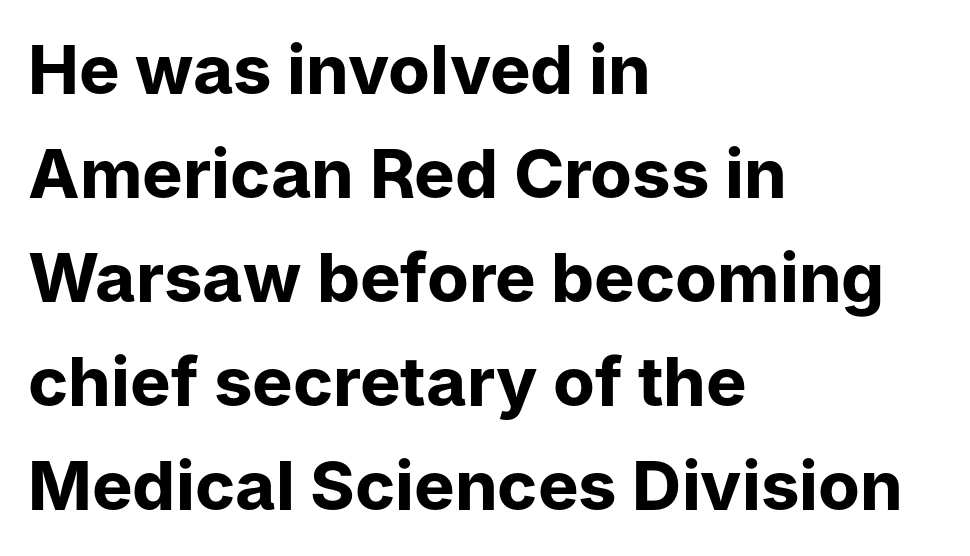
Nobody touched the tracking dial on this one. The line-height multiplier appears to be the usual default. These lines stack with their left ends in a neat column. I'd describe the lettering as bold — thick and assertive. Grotesque or geometric, the face here clearly has no serifs. When letters stand straight like this, we call the style roman or upright.
